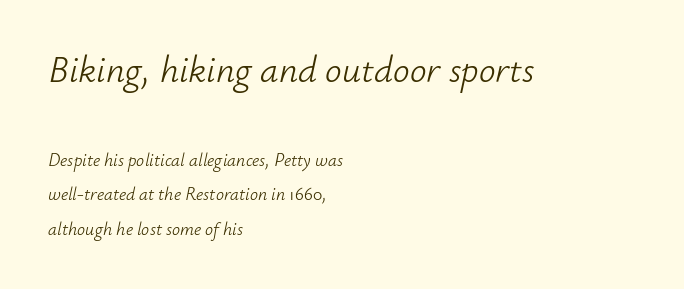
Q: Is the text bold? A: No.
Q: Is the text italic (slanted)? A: Yes, it leans right by about 12 degrees.
Q: Is the text underlined? A: No.
Q: How is the paragraph aligned? A: Left-aligned.
Q: Is the spacing between letters normal or unusually wide? A: Normal.
Q: Is the spacing between lines tight, normal or loose? A: Loose.
Q: Which block of text is set in a larger size, the first (top) or the second (bottom)? A: The first (top) one.
Q: Width (condensed, normal, or wide)? A: Normal.
Q: Stroke contrast? A: Low.
Q: x-height? A: Small.
Q: Monospaced? A: No.
